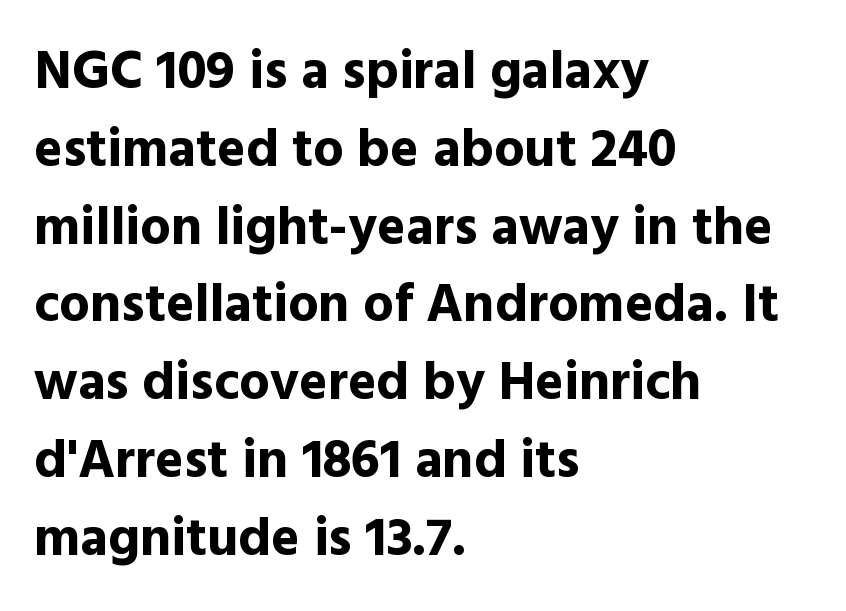
Rendered with straight, roman letterforms. Bare-footed words on every line. The face used here is a sans, in the tradition of grotesques and geometrics. Heavy, bold letterforms. The space between consecutive lines is moderate. No extra tracking has been applied to these lines.
